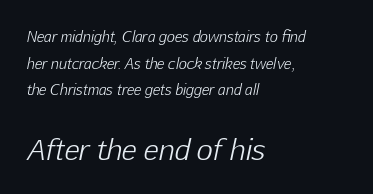
The image shows 28 px light type, italic (leaning right); set left-aligned, loose line spacing (1.91x), normal letter spacing, not underlined; the second (bottom) block is 2.0x larger; low stroke contrast and a medium x-height.
